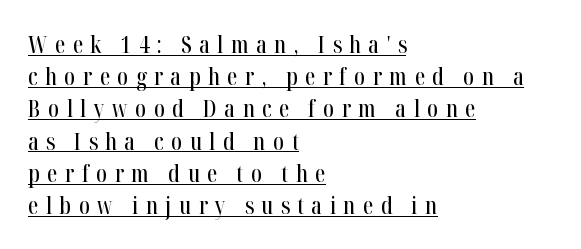
Q: Is the text italic (slanted)? A: No, it is upright.
Q: Is the text underlined? A: Yes.
Q: How is the paragraph aligned? A: Left-aligned.
Q: Is the spacing between letters normal or unusually wide? A: Unusually wide.
Q: Is the spacing between lines tight, normal or loose? A: Normal.
